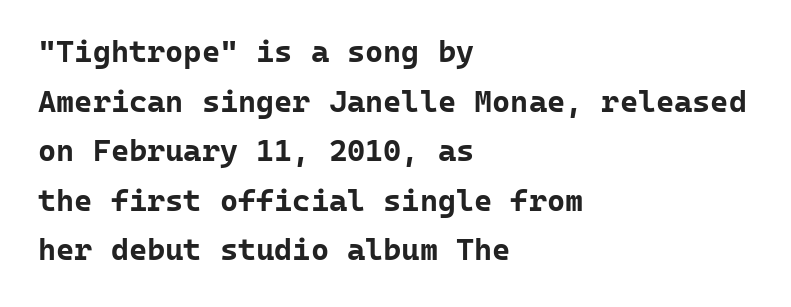
{"serif": "no", "italic": "no", "bold": "yes", "weight": "bold", "width": "normal", "stroke_contrast": "low", "x_height": "medium", "monospaced": "yes", "underline": "no", "align": "left", "line_spacing": "normal", "line_spacing_ratio": 1.6, "letter_spacing": "normal", "letter_spacing_em": 0.0, "glyph_px": 31}
